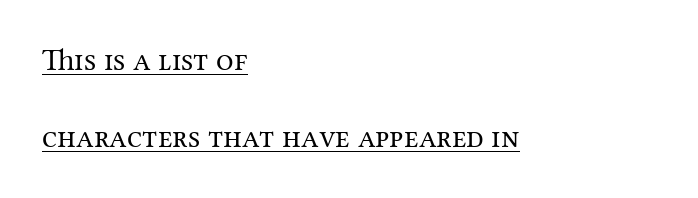
The image shows 31 px regular-weight serif type, upright; set left-aligned, loose line spacing (2.49x), normal letter spacing, underlined; medium stroke contrast and a medium x-height.
